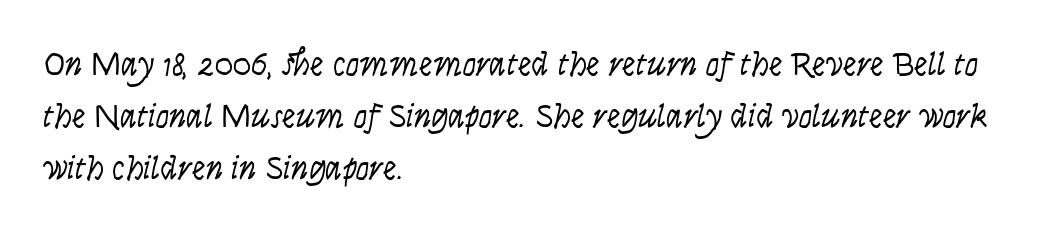
Q: Is the text bold? A: No.
Q: Is the text italic (slanted)? A: Yes, it leans right by about 9 degrees.
Q: Is the text underlined? A: No.
Q: How is the paragraph aligned? A: Left-aligned.
Q: Is the spacing between letters normal or unusually wide? A: Normal.
Q: Is the spacing between lines tight, normal or loose? A: Normal.
Q: Width (condensed, normal, or wide)? A: Condensed.
Q: Stroke contrast? A: Low.
Q: x-height? A: Large.
Q: Monospaced? A: No.
